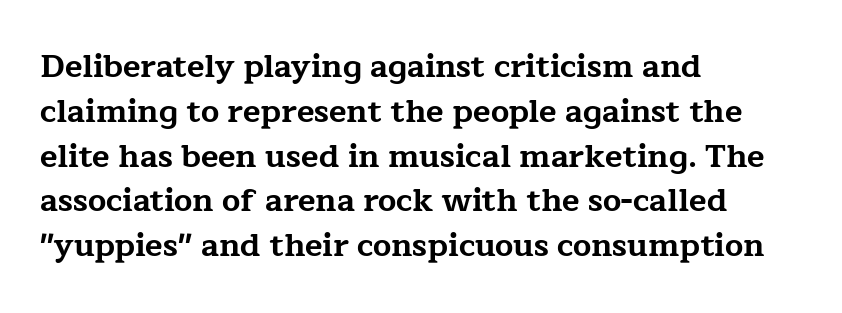
{"serif": "yes", "italic": "no", "bold": "yes", "weight": "bold", "width": "wide", "stroke_contrast": "low", "x_height": "medium", "monospaced": "no", "underline": "no", "align": "left", "line_spacing": "normal", "line_spacing_ratio": 1.4, "letter_spacing": "normal", "letter_spacing_em": 0.0, "glyph_px": 32}
